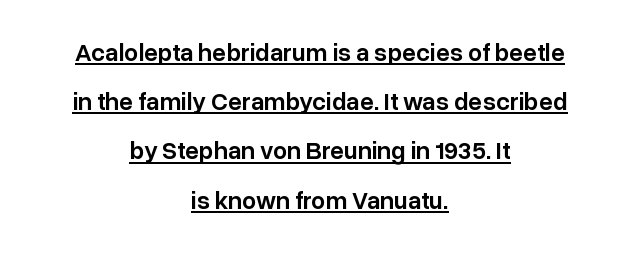
The image shows 25 px text type, upright; set centered, loose line spacing (1.97x), normal letter spacing, underlined.
